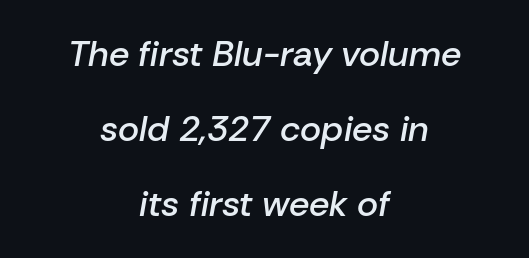
{"italic": "yes", "lean": "right", "slant_degrees": 10, "bold": "semi", "weight": "semibold", "width": "normal", "stroke_contrast": "low", "x_height": "medium", "monospaced": "no", "underline": "no", "align": "center", "line_spacing": "loose", "line_spacing_ratio": 2.08, "letter_spacing": "normal", "letter_spacing_em": 0.0, "glyph_px": 36}
